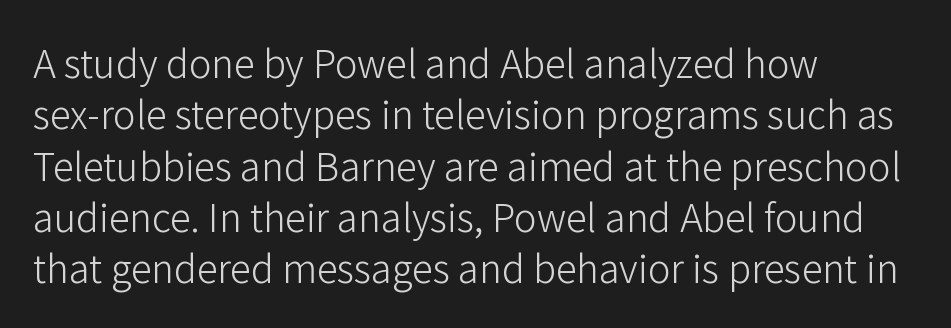
{"serif": "no", "italic": "no", "bold": "no", "weight": "light", "width": "normal", "stroke_contrast": "low", "x_height": "medium", "monospaced": "no", "underline": "no", "align": "left", "line_spacing": "normal", "line_spacing_ratio": 1.35, "letter_spacing": "normal", "letter_spacing_em": 0.0, "glyph_px": 38}
